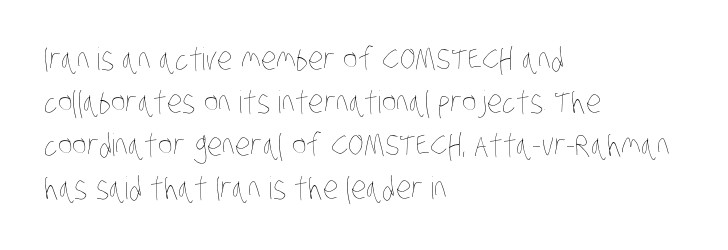
Q: Is the text bold? A: No.
Q: Is the text underlined? A: No.
Q: How is the paragraph aligned? A: Left-aligned.
Q: Is the spacing between letters normal or unusually wide? A: Normal.
Q: Is the spacing between lines tight, normal or loose? A: Normal.
Q: Width (condensed, normal, or wide)? A: Condensed.
Q: Stroke contrast? A: Low.
Q: x-height? A: Large.
Q: Monospaced? A: No.
